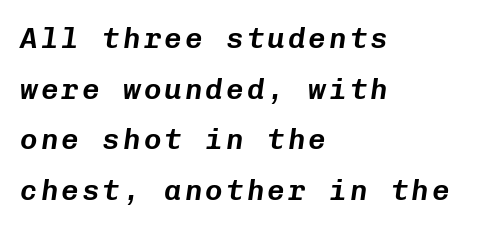
{"italic": "yes", "lean": "right", "slant_degrees": 8, "width": "normal", "stroke_contrast": "low", "x_height": "medium", "monospaced": "yes", "underline": "no", "align": "left", "line_spacing_ratio": 1.75, "glyph_px": 29}
